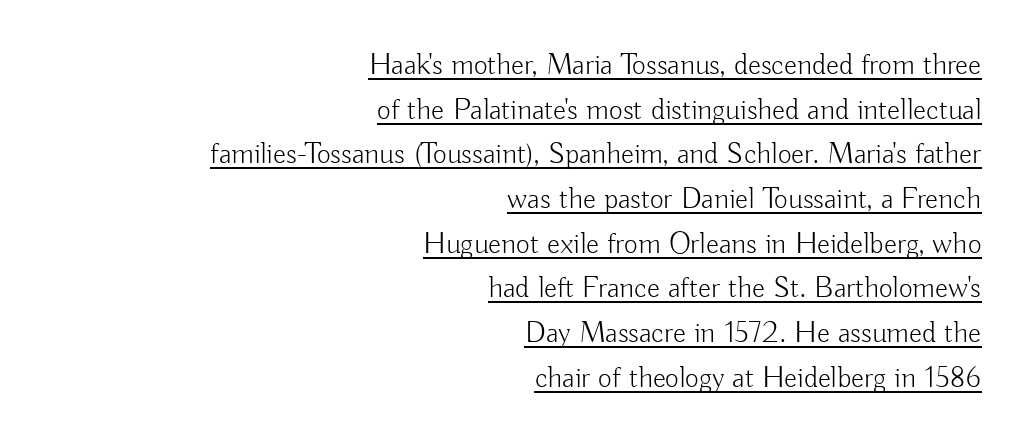
{"serif": "no", "italic": "no", "bold": "no", "weight": "light", "width": "normal", "stroke_contrast": "low", "x_height": "small", "monospaced": "no", "underline": "yes", "align": "right", "line_spacing": "normal", "line_spacing_ratio": 1.49, "letter_spacing": "normal", "letter_spacing_em": 0.0, "glyph_px": 30}
